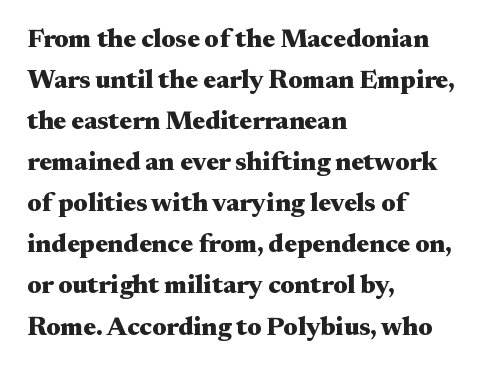
Standard letterfit; no display-style spreading of the glyphs. Compared with typical paragraphs, the rows here are spaced about the same. A bare baseline throughout the passage. Every stem runs plumb, perpendicular to the baseline. The typesetter chose a ragged-right arrangement here. The font is running at its bold setting.
